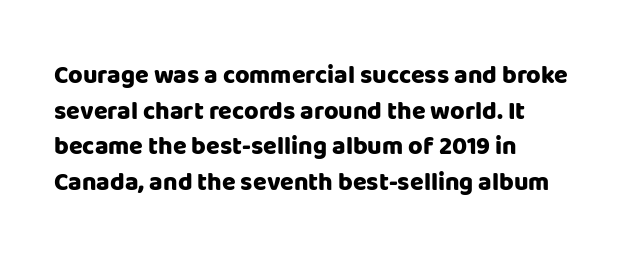
Q: Is the text bold? A: Yes.
Q: Is the text italic (slanted)? A: No, it is upright.
Q: Is the text underlined? A: No.
Q: How is the paragraph aligned? A: Left-aligned.
Q: Is the spacing between letters normal or unusually wide? A: Normal.
Q: Is the spacing between lines tight, normal or loose? A: Normal.
